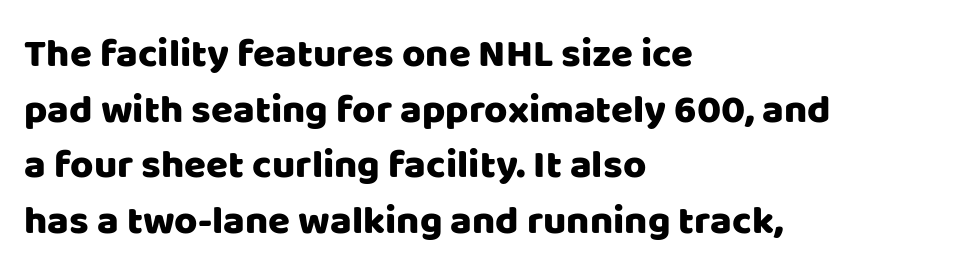
The letters sit at their default tracking, neither squeezed nor spread. The lines are quadded left. Grotesque or geometric, the face here clearly has no serifs. Decoration check: the copy has no underline.
